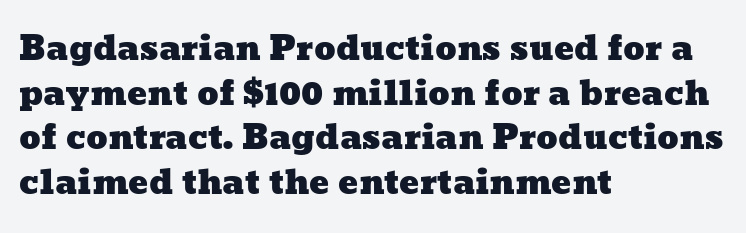
{"width": "wide", "stroke_contrast": "low", "x_height": "medium", "monospaced": "no", "underline": "no", "align": "left", "line_spacing": "normal", "line_spacing_ratio": 1.35, "letter_spacing": "normal", "letter_spacing_em": 0.0, "glyph_px": 33}
